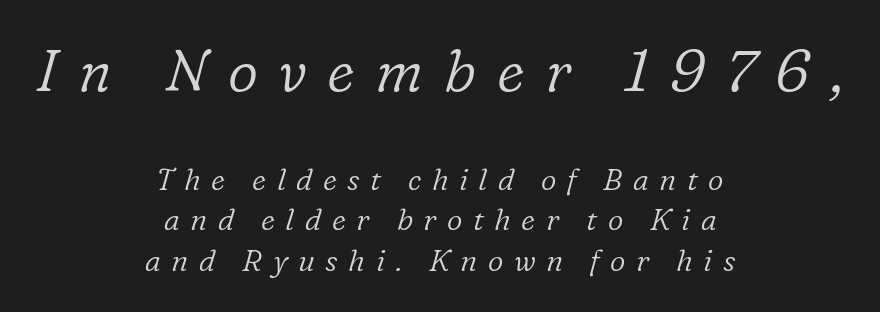
Is the lower block the larger one? No — the upper block carries the bigger type. Look at the bottom of the vertical strokes: they flare into serifs here. The rendering positions every line midway between the sides. Short note: letters widely spaced.
